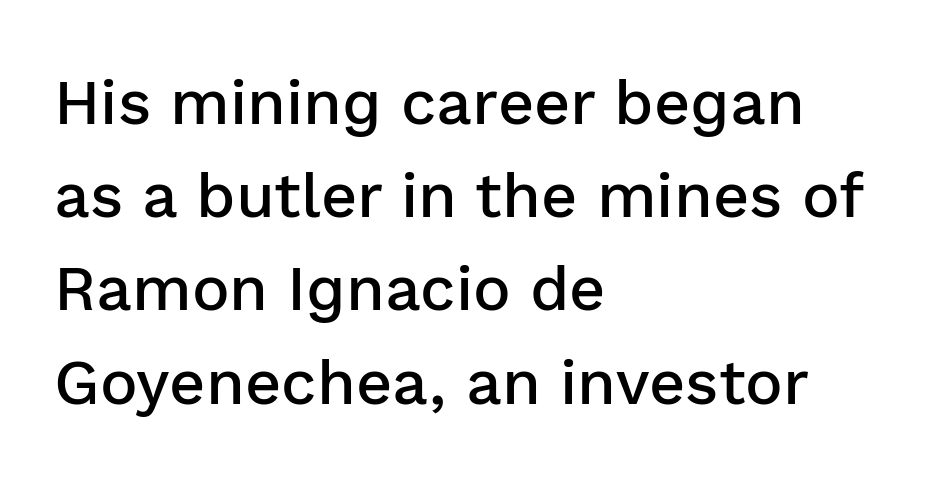
This is moderately heavy type, rendered in semibold. The baseline area is clear. The leading is moderate, giving the passage an even texture. Observe the ordinary spacing: letters are neighbours, not strangers. Grotesque or geometric, the face here clearly has no serifs. Notice how the stems are strictly vertical — no italics here.
